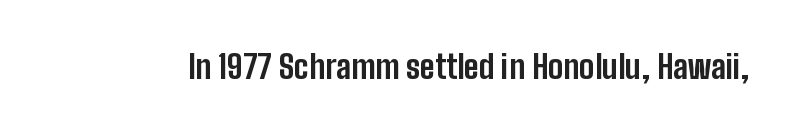
{"serif": "no", "italic": "no", "bold": "yes", "weight": "bold", "width": "condensed", "stroke_contrast": "low", "x_height": "medium", "monospaced": "no", "underline": "no", "letter_spacing": "normal", "letter_spacing_em": 0.0, "glyph_px": 32}
